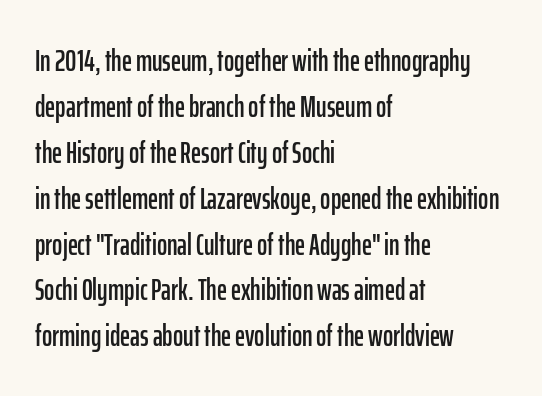
The image shows 31 px condensed sans-serif type, upright; set left-aligned, normal line spacing (1.48x), normal letter spacing, not underlined; low stroke contrast and a medium x-height.
